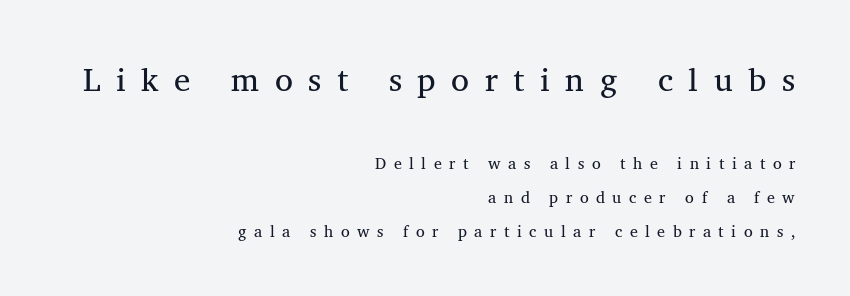
Q: Is the text bold? A: No.
Q: Is the text italic (slanted)? A: No, it is upright.
Q: Is the typeface a serif or a sans-serif typeface? A: Serif.
Q: Is the text underlined? A: No.
Q: How is the paragraph aligned? A: Right-aligned.
Q: Is the spacing between letters normal or unusually wide? A: Unusually wide.
Q: Is the spacing between lines tight, normal or loose? A: Loose.
Q: Which block of text is set in a larger size, the first (top) or the second (bottom)? A: The first (top) one.
Q: Width (condensed, normal, or wide)? A: Normal.
Q: Stroke contrast? A: Medium.
Q: x-height? A: Medium.
Q: Monospaced? A: No.
